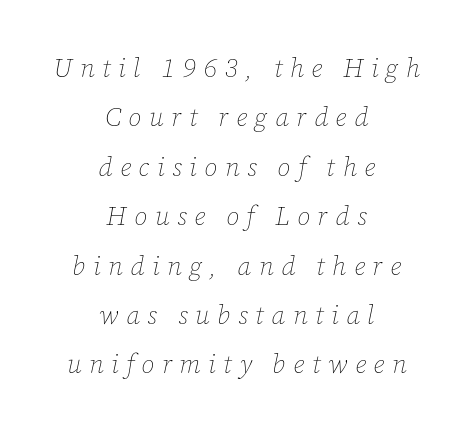
The image shows 26 px text type, italic (leaning right); set centered, loose line spacing (1.9x), unusually wide letter spacing (+0.29 em), not underlined.
